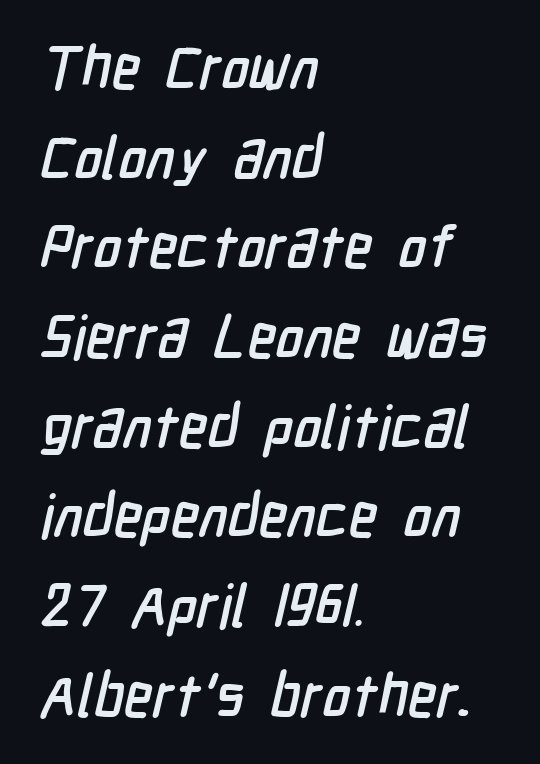
Q: Is the typeface a serif or a sans-serif typeface? A: Sans-serif.
Q: Is the text underlined? A: No.
Q: How is the paragraph aligned? A: Left-aligned.
Q: Is the spacing between letters normal or unusually wide? A: Normal.
Q: Is the spacing between lines tight, normal or loose? A: Normal.
Q: Width (condensed, normal, or wide)? A: Condensed.
Q: Stroke contrast? A: Low.
Q: x-height? A: Medium.
Q: Monospaced? A: No.
